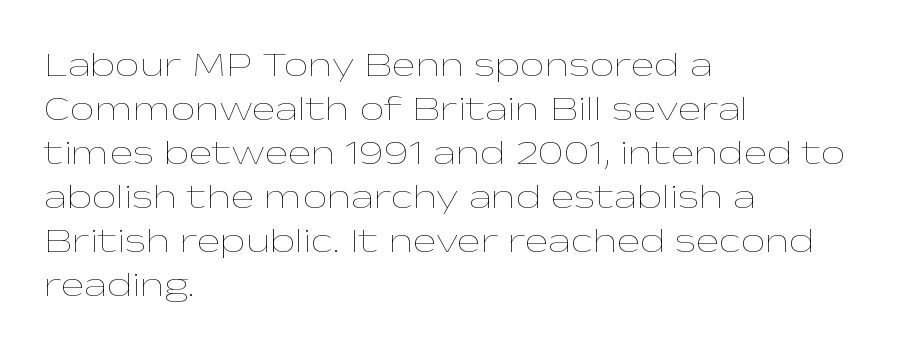
{"italic": "no", "bold": "no", "weight": "thin", "width": "wide", "stroke_contrast": "low", "x_height": "medium", "monospaced": "no", "underline": "no", "align": "left", "line_spacing": "normal", "line_spacing_ratio": 1.26, "letter_spacing": "normal", "letter_spacing_em": 0.0, "glyph_px": 35}
